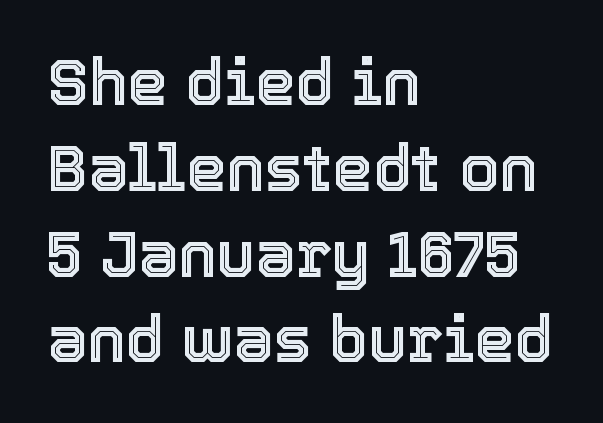
Q: Is the text italic (slanted)? A: No, it is upright.
Q: Is the text underlined? A: No.
Q: How is the paragraph aligned? A: Left-aligned.
Q: Is the spacing between letters normal or unusually wide? A: Normal.
Q: Is the spacing between lines tight, normal or loose? A: Normal.
Q: Width (condensed, normal, or wide)? A: Normal.
Q: x-height? A: Medium.
Q: Monospaced? A: No.
